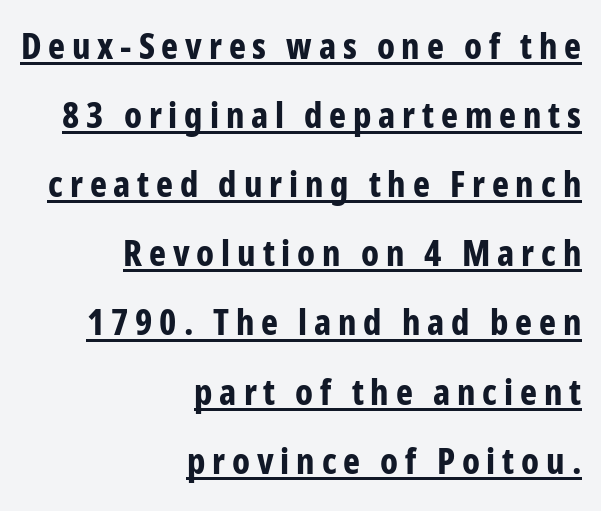
{"serif": "no", "italic": "no", "bold": "yes", "weight": "bold", "width": "condensed", "stroke_contrast": "low", "x_height": "medium", "monospaced": "no", "underline": "yes", "align": "right", "line_spacing": "loose", "line_spacing_ratio": 1.92, "glyph_px": 36}
